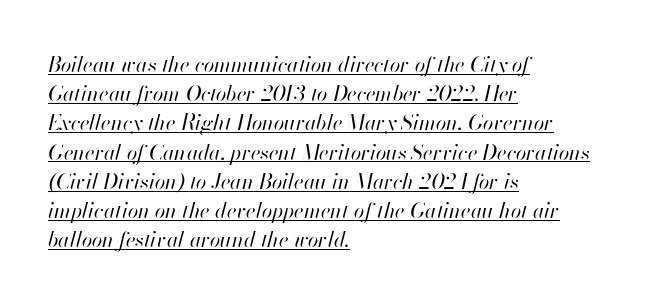
The image shows 21 px text type, italic (leaning right); set left-aligned, normal line spacing (1.39x), normal letter spacing, underlined.
